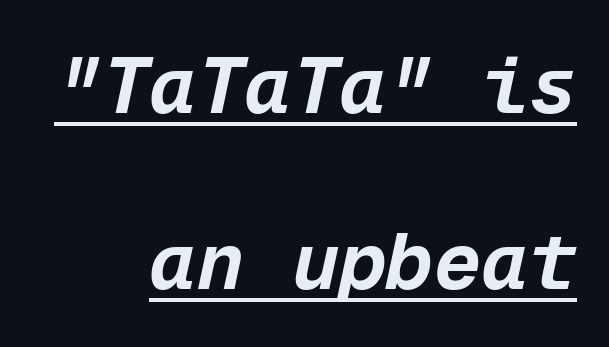
The ragged edge is on the left, which tells us the setting is flush right. Students, observe: this is what heavily led, spacious text looks like. Heavy, bold letterforms. Notice how the stems are inclined rather than vertical — that's the hallmark of italics. Every character here occupies the same horizontal width, giving the sample a typewriter-like rhythm. The words here are underlined.
